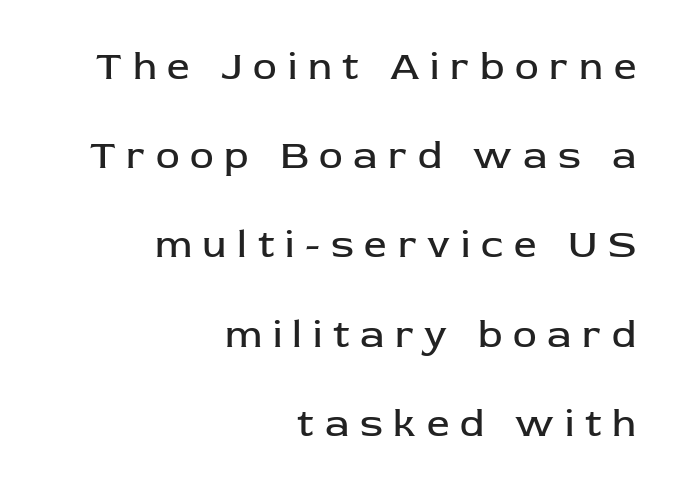
Q: Is the text bold? A: No.
Q: Is the text italic (slanted)? A: No, it is upright.
Q: Is the typeface a serif or a sans-serif typeface? A: Sans-serif.
Q: Is the text underlined? A: No.
Q: How is the paragraph aligned? A: Right-aligned.
Q: Is the spacing between letters normal or unusually wide? A: Unusually wide.
Q: Is the spacing between lines tight, normal or loose? A: Loose.
Q: Width (condensed, normal, or wide)? A: Normal.
Q: Stroke contrast? A: Low.
Q: x-height? A: Medium.
Q: Monospaced? A: No.
